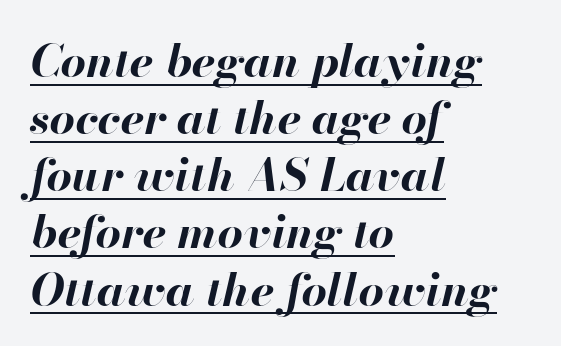
The passage shown is typed in a proportional face where columns would drift. Emphasis is given by a line drawn under the lettering. These lines stack with their left ends in a neat column. The line texture is even and compact thanks to regular tracking. The rows are spaced the way most documents space them.
